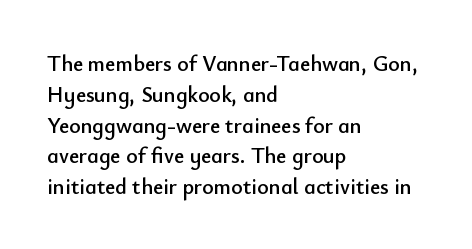
Q: Is the text italic (slanted)? A: No, it is upright.
Q: Is the text underlined? A: No.
Q: How is the paragraph aligned? A: Left-aligned.
Q: Is the spacing between letters normal or unusually wide? A: Normal.
Q: Is the spacing between lines tight, normal or loose? A: Normal.
